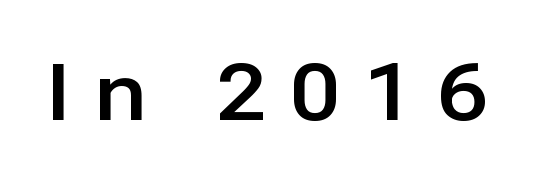
The image shows 79 px sans-serif type, upright; set unusually wide letter spacing (+0.32 em), not underlined; low stroke contrast and a medium x-height.
